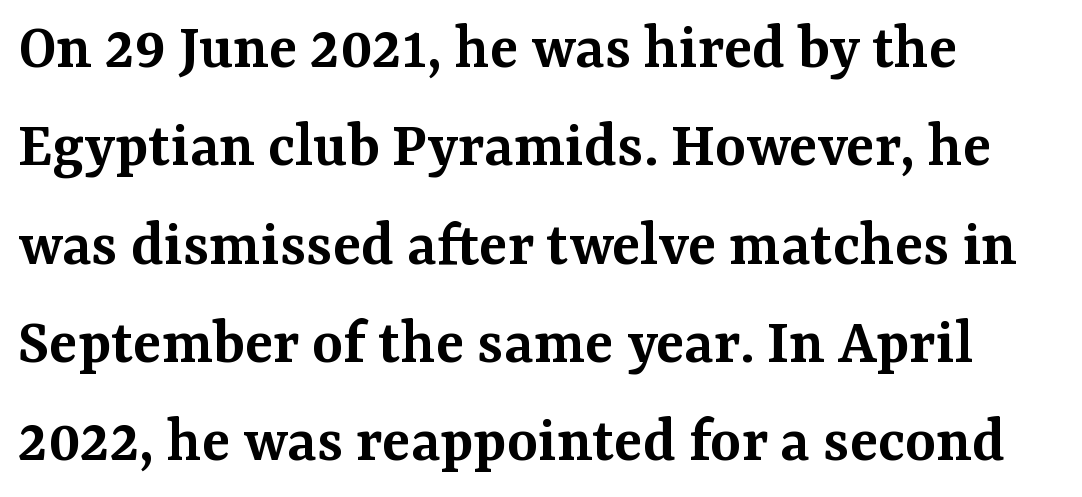
Q: Is the text bold? A: Semi-bold.
Q: Is the text italic (slanted)? A: No, it is upright.
Q: Is the typeface a serif or a sans-serif typeface? A: Serif.
Q: Is the text underlined? A: No.
Q: How is the paragraph aligned? A: Left-aligned.
Q: Is the spacing between letters normal or unusually wide? A: Normal.
Q: Is the spacing between lines tight, normal or loose? A: Normal.
Q: Width (condensed, normal, or wide)? A: Normal.
Q: Stroke contrast? A: Medium.
Q: x-height? A: Medium.
Q: Monospaced? A: No.
